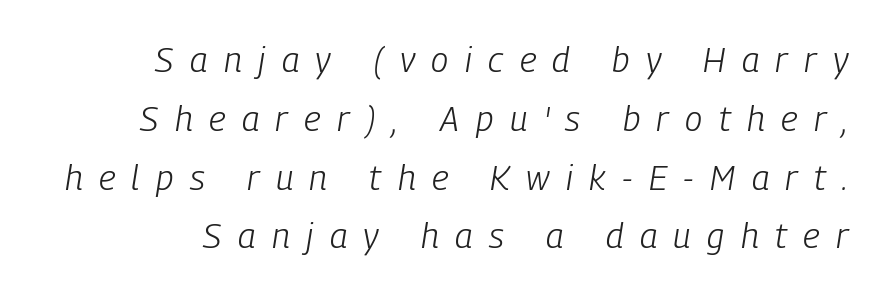
The image shows 35 px light, condensed type, italic (leaning right); set normal line spacing (1.68x), unusually wide letter spacing (+0.47 em), not underlined; low stroke contrast and a medium x-height.
